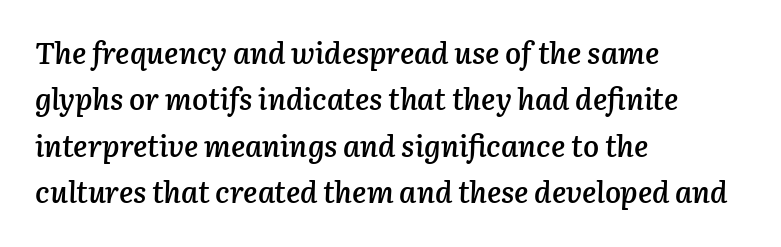
The image shows 30 px semibold type, italic (leaning right); set left-aligned, normal line spacing (1.55x), normal letter spacing, not underlined; low stroke contrast and a medium x-height.
